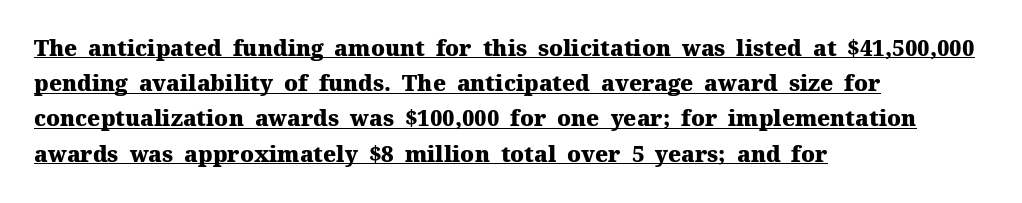
{"italic": "no", "bold": "yes", "underline": "yes", "align": "left", "line_spacing": "normal", "line_spacing_ratio": 1.6, "letter_spacing": "normal", "letter_spacing_em": 0.0, "glyph_px": 22}
